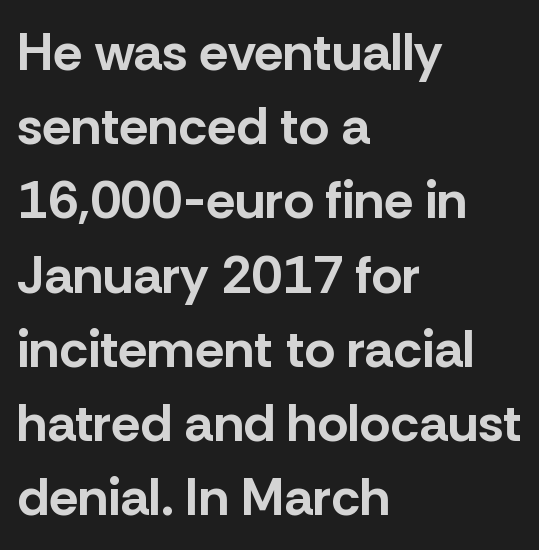
{"serif": "no", "italic": "no", "bold": "yes", "weight": "bold", "width": "normal", "stroke_contrast": "low", "x_height": "medium", "monospaced": "no", "underline": "no", "align": "left", "line_spacing": "normal", "line_spacing_ratio": 1.4, "letter_spacing": "normal", "letter_spacing_em": 0.0, "glyph_px": 53}
